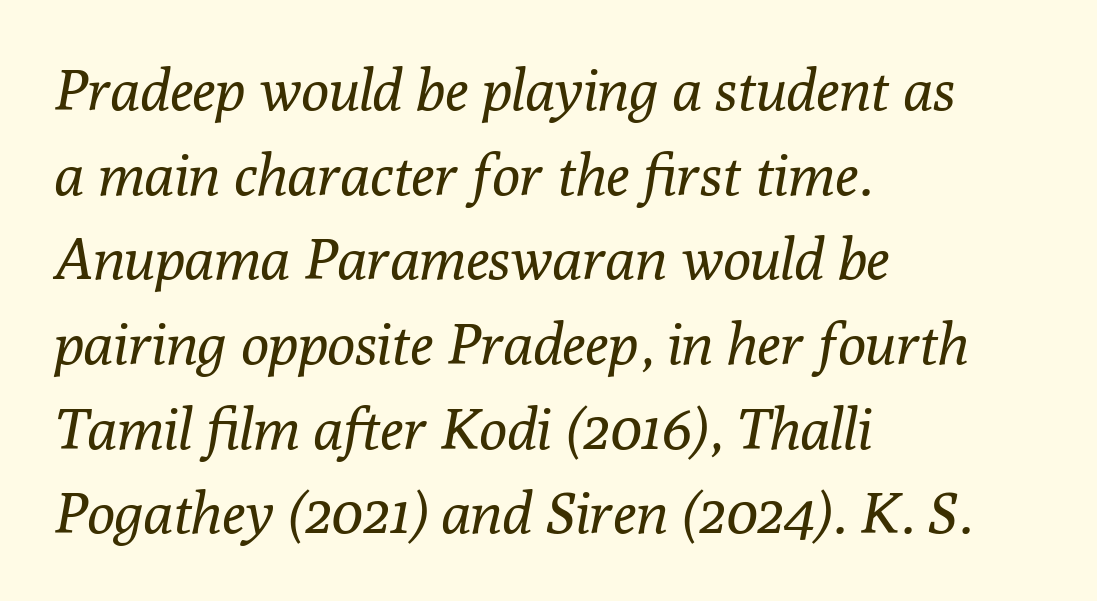
{"serif": "yes", "italic": "yes", "lean": "right", "slant_degrees": 10, "bold": "no", "weight": "regular", "width": "normal", "stroke_contrast": "low", "x_height": "medium", "monospaced": "no", "underline": "no", "align": "left", "line_spacing": "normal", "line_spacing_ratio": 1.46, "letter_spacing": "normal", "letter_spacing_em": 0.0, "glyph_px": 58}
